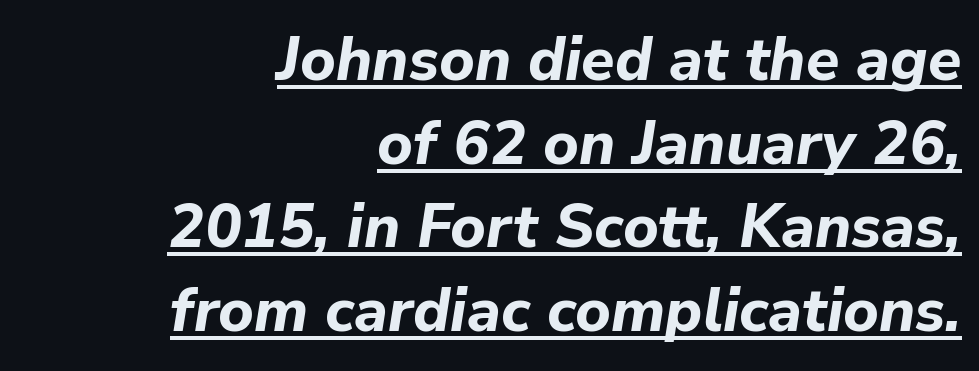
{"italic": "yes", "lean": "right", "slant_degrees": 9, "bold": "yes", "weight": "bold", "width": "normal", "stroke_contrast": "low", "x_height": "medium", "monospaced": "no", "underline": "yes", "align": "right", "line_spacing": "normal", "line_spacing_ratio": 1.37, "letter_spacing": "normal", "letter_spacing_em": 0.0, "glyph_px": 61}
